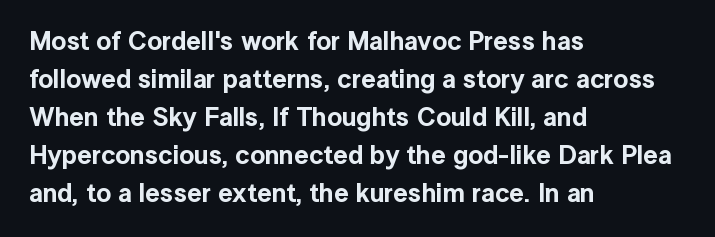
Vertical strokes here are truly vertical. Inter-character spacing is left at the font's built-in metrics. Beneath every word, the page is bare. The typesetter chose a ragged-right arrangement here. Quick note: interline space is typical.
